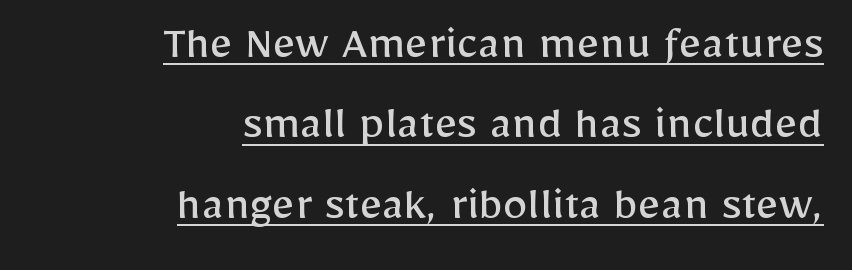
Underlined type. Font category for this specimen: sans-serif. Honestly, the row spacing looks completely unremarkable. Tall strokes in this sample are plumb rather than angled. Caption: face not bold, strokes unweighted. The letters advance in unequal steps, a hallmark of proportional type.
